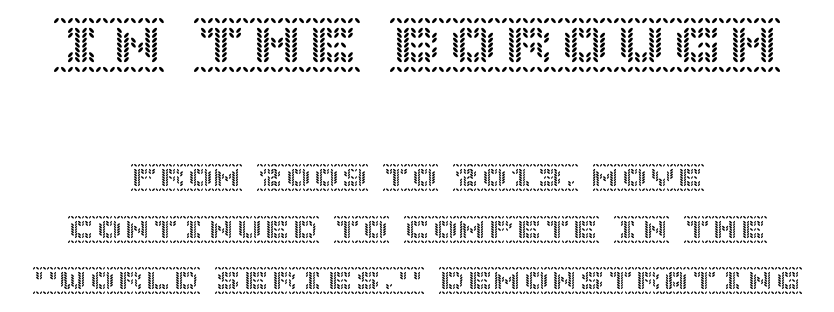
Q: Is the text italic (slanted)? A: No, it is upright.
Q: Is the text underlined? A: No.
Q: How is the paragraph aligned? A: Centered.
Q: Is the spacing between letters normal or unusually wide? A: Normal.
Q: Which block of text is set in a larger size, the first (top) or the second (bottom)? A: The first (top) one.
Q: Width (condensed, normal, or wide)? A: Normal.
Q: x-height? A: Large.
